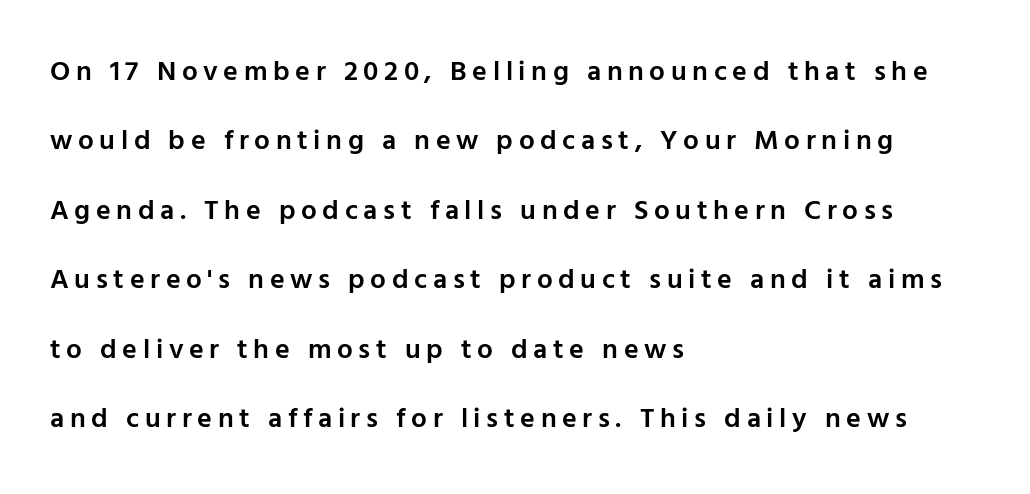
The image shows 28 px semibold sans-serif type, upright; set left-aligned, loose line spacing (2.48x), unusually wide letter spacing (+0.2 em), not underlined; low stroke contrast and a medium x-height.
